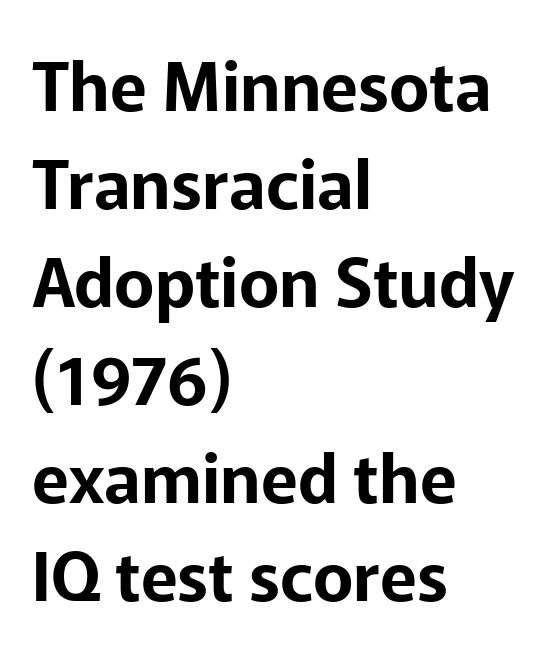
{"serif": "no", "italic": "no", "width": "normal", "stroke_contrast": "low", "x_height": "medium", "monospaced": "no", "underline": "no", "align": "left", "line_spacing": "normal", "line_spacing_ratio": 1.44, "letter_spacing": "normal", "letter_spacing_em": 0.0, "glyph_px": 68}
